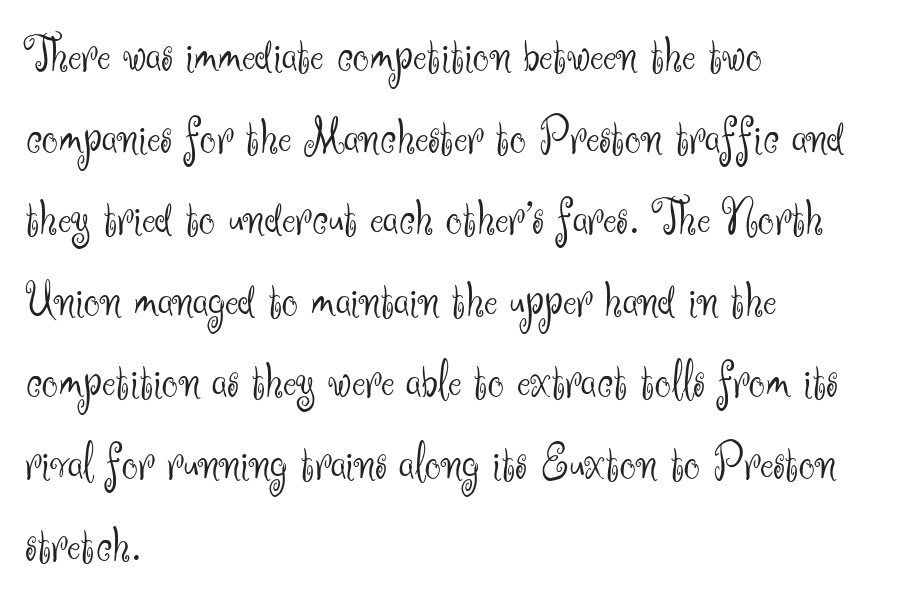
{"serif": "no", "italic": "no", "bold": "no", "weight": "light", "width": "normal", "stroke_contrast": "medium", "x_height": "small", "monospaced": "no", "underline": "no", "align": "left", "line_spacing": "normal", "line_spacing_ratio": 1.6, "letter_spacing": "normal", "letter_spacing_em": 0.0, "glyph_px": 51}
